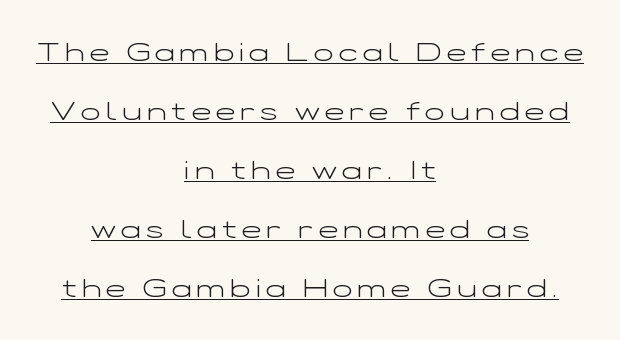
The image shows 26 px text type, upright; set centered, loose line spacing (2.27x), unusually wide letter spacing (+0.21 em), underlined.
